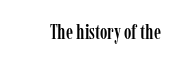
The image shows 20 px text type, upright; set normal letter spacing, not underlined.
